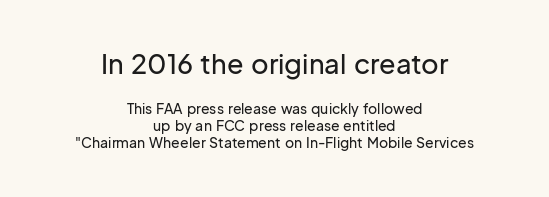
The image shows 27 px text type, upright; set centered, line spacing 1.2x, normal letter spacing, not underlined; the first (top) block is 1.93x larger.
